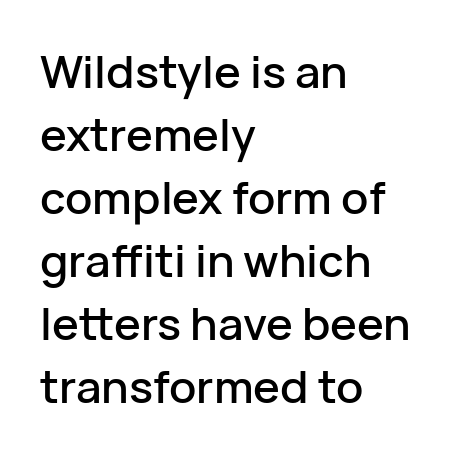
Q: Is the text italic (slanted)? A: No, it is upright.
Q: Is the typeface a serif or a sans-serif typeface? A: Sans-serif.
Q: Is the text underlined? A: No.
Q: How is the paragraph aligned? A: Left-aligned.
Q: Is the spacing between letters normal or unusually wide? A: Normal.
Q: Is the spacing between lines tight, normal or loose? A: Normal.
Q: Width (condensed, normal, or wide)? A: Normal.
Q: Stroke contrast? A: Low.
Q: x-height? A: Medium.
Q: Monospaced? A: No.
